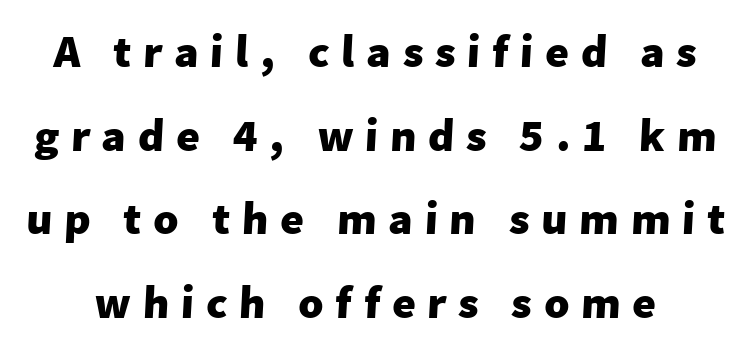
The type family on display is of the sans-serif kind. Characters follow at a spacing far wider than the type designer built in. Spacing verdict: proportional, widths tailored to each character. The area under the type is left untouched. This is heavy type, rendered in bold.
